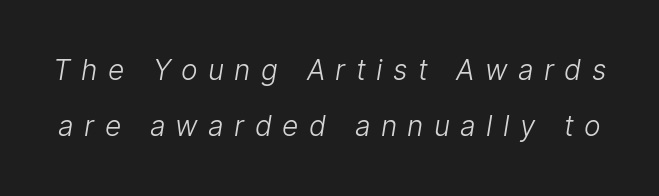
{"serif": "no", "bold": "no", "weight": "light", "width": "normal", "stroke_contrast": "low", "x_height": "medium", "monospaced": "no", "underline": "no", "line_spacing": "loose", "line_spacing_ratio": 2.01, "letter_spacing": "wide", "letter_spacing_em": 0.37, "glyph_px": 28}
